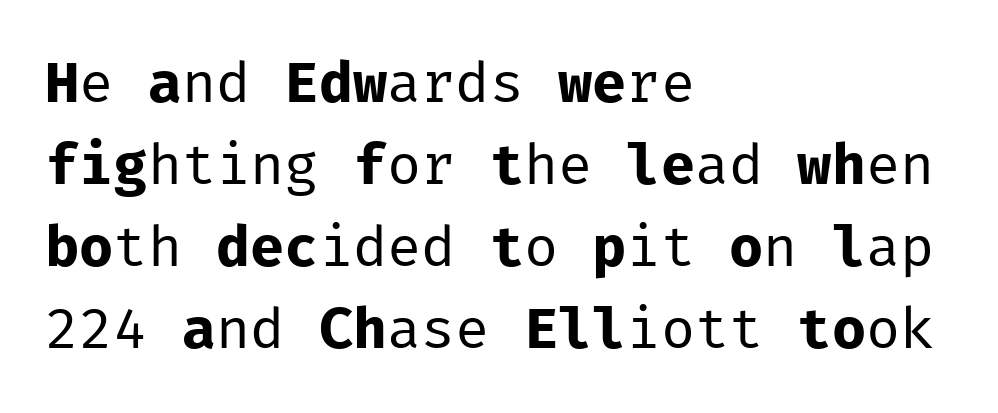
The type sits square on the baseline with zero lean. The letterforms sit at book weight or below. No feet cap the strokes, marking this as sans-serif type. Between one letter and the next there's only the usual sliver of space. What's the leading like? Ordinary, nothing unusual. Each letter, wide or thin by design, is forced into the same width here.
